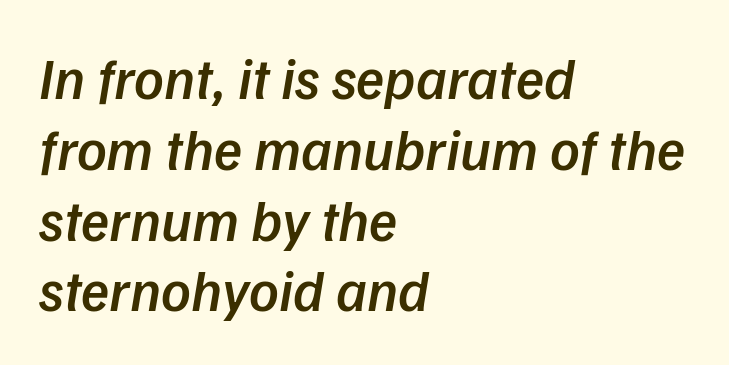
The image shows 58 px semibold type, italic (leaning right); set left-aligned, line spacing 1.22x, normal letter spacing, not underlined; low stroke contrast and a medium x-height.
